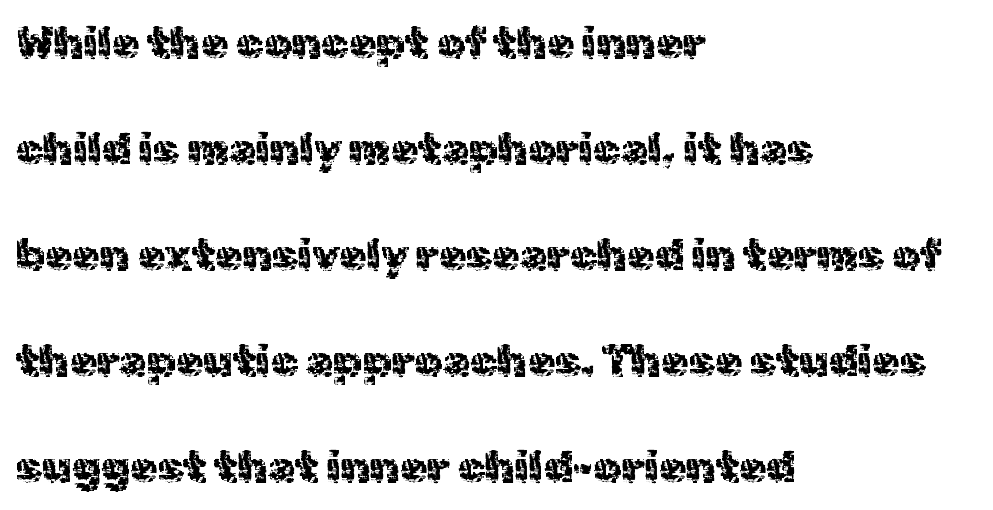
Q: Is the text italic (slanted)? A: No, it is upright.
Q: Is the typeface a serif or a sans-serif typeface? A: Sans-serif.
Q: Is the text underlined? A: No.
Q: How is the paragraph aligned? A: Left-aligned.
Q: Is the spacing between letters normal or unusually wide? A: Normal.
Q: Is the spacing between lines tight, normal or loose? A: Loose.
Q: Width (condensed, normal, or wide)? A: Normal.
Q: x-height? A: Medium.
Q: Monospaced? A: No.
